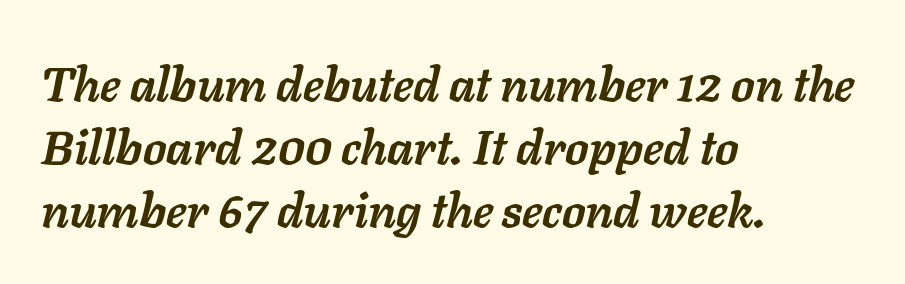
Q: Is the text bold? A: Yes.
Q: Is the text italic (slanted)? A: Yes, it leans right by about 11 degrees.
Q: Is the text underlined? A: No.
Q: How is the paragraph aligned? A: Left-aligned.
Q: Is the spacing between letters normal or unusually wide? A: Normal.
Q: Is the spacing between lines tight, normal or loose? A: Normal.
Q: Width (condensed, normal, or wide)? A: Normal.
Q: Stroke contrast? A: Low.
Q: x-height? A: Medium.
Q: Monospaced? A: No.
